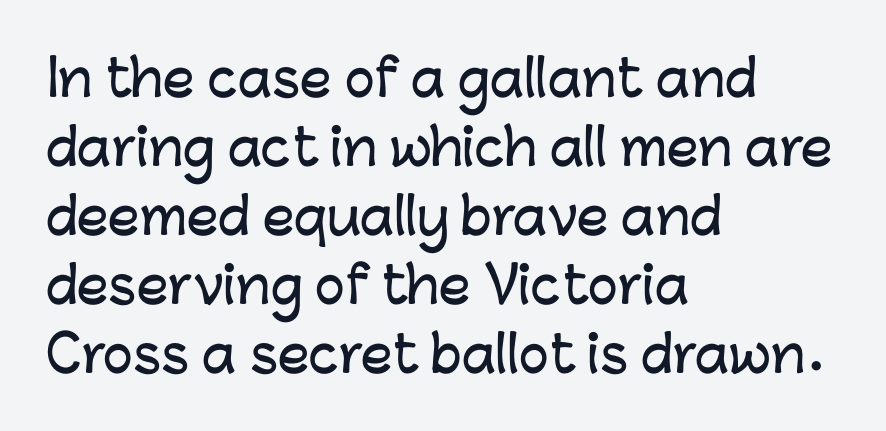
Does the type have serifs? No, each stem ends abruptly. Plain, unruled lines of type. Short and long lines alike share a common starting point at left. This sample keeps an unexceptional amount of space between lines. Tracking value appears to be zero — textbook default spacing.
